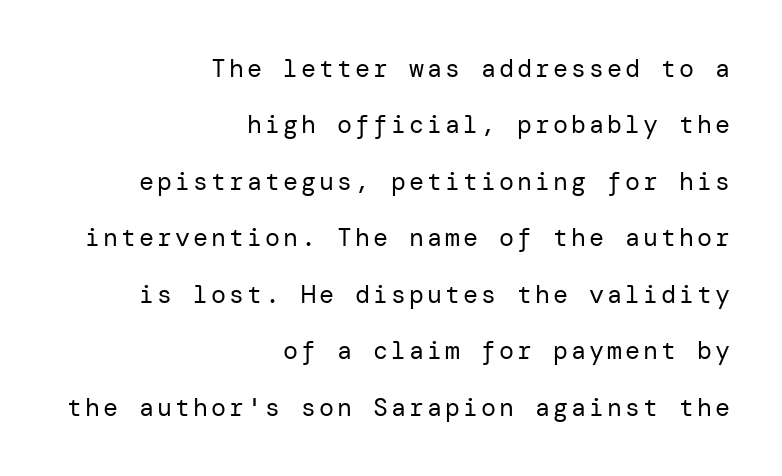
Horizontal bands of white between lines are thick stripes. Visually the block forms a straight wall on the right and a jagged coastline on the left. The specimen reads as upright at a glance. Only glyphs here, with clear space below each row. Stem width sits at or under what a default text font uses.
